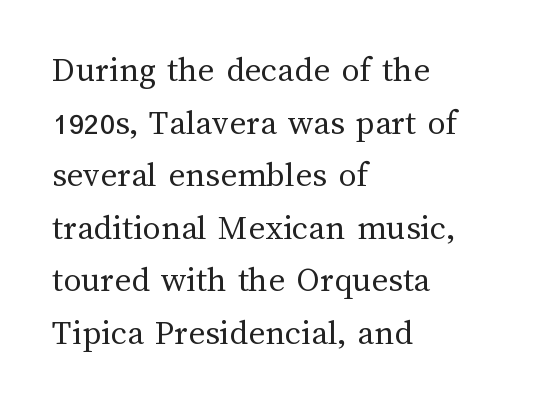
{"italic": "no", "bold": "no", "weight": "regular", "width": "normal", "stroke_contrast": "medium", "x_height": "medium", "monospaced": "no", "underline": "no", "align": "left", "line_spacing": "normal", "line_spacing_ratio": 1.46, "letter_spacing": "normal", "letter_spacing_em": 0.0, "glyph_px": 36}
